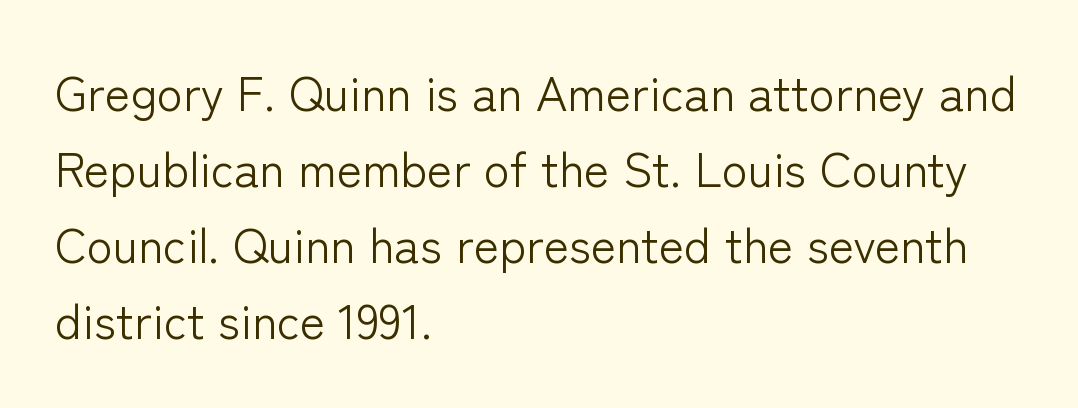
Line spacing here is normal. A clean baseline with only descenders dipping below it. The letters advance in unequal steps, a hallmark of proportional type. Spacing between characters is what you'd get straight out of the box. All the whitespace from short lines collects on the right.
